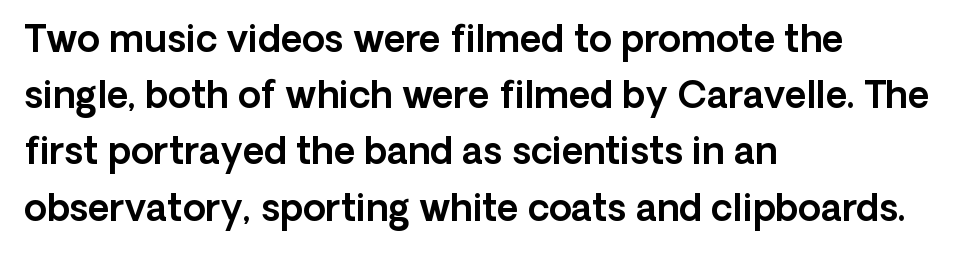
Underlining? Definitely not there. The paragraph shown leans on its left margin. Varying glyph widths throughout — classic text-font behaviour. Upright lettering throughout. The block of text has a typical density, with ordinary space between rows. How are the letters spaced? Ordinarily, with no added tracking.
